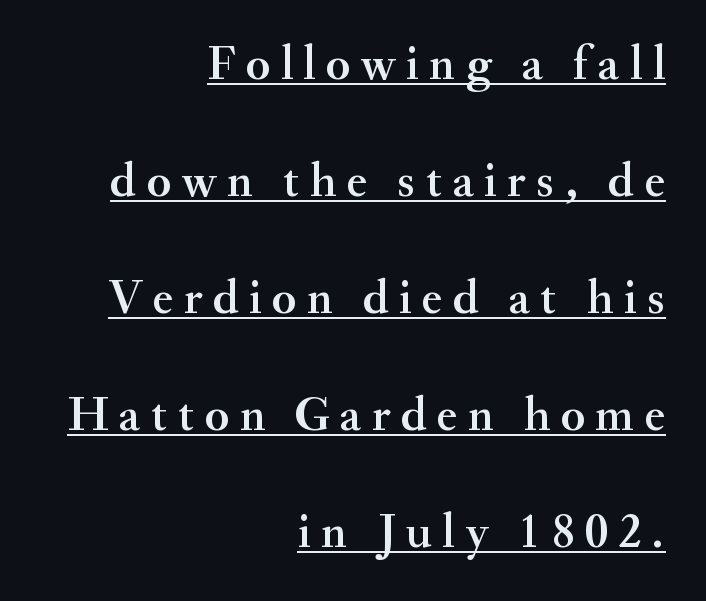
The image shows 49 px serif type, upright; set right-aligned, loose line spacing (2.39x), unusually wide letter spacing (+0.21 em), underlined; medium stroke contrast and a small x-height.
